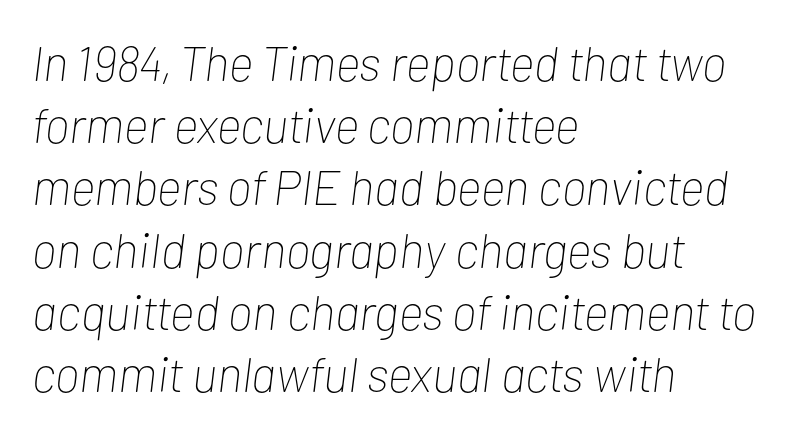
The image shows 49 px thin, condensed type, italic (leaning right); set left-aligned, normal line spacing (1.27x), normal letter spacing, not underlined; low stroke contrast and a medium x-height.
